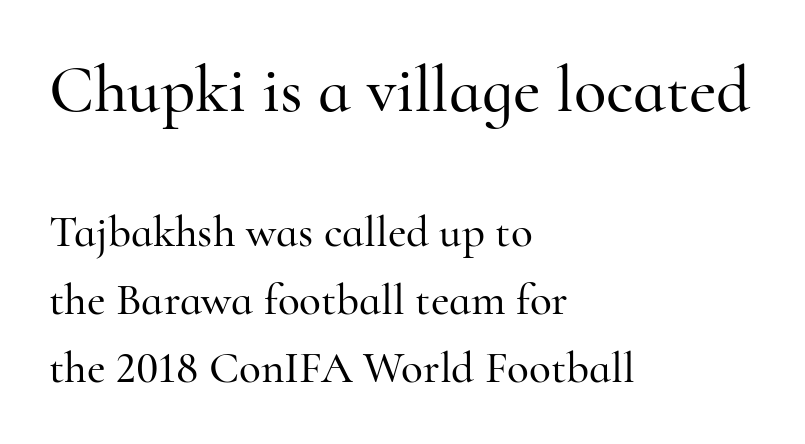
Q: Is the text italic (slanted)? A: No, it is upright.
Q: Is the typeface a serif or a sans-serif typeface? A: Serif.
Q: Is the text underlined? A: No.
Q: How is the paragraph aligned? A: Left-aligned.
Q: Is the spacing between letters normal or unusually wide? A: Normal.
Q: Is the spacing between lines tight, normal or loose? A: Normal.
Q: Which block of text is set in a larger size, the first (top) or the second (bottom)? A: The first (top) one.
Q: Width (condensed, normal, or wide)? A: Normal.
Q: Stroke contrast? A: High.
Q: x-height? A: Small.
Q: Monospaced? A: No.
